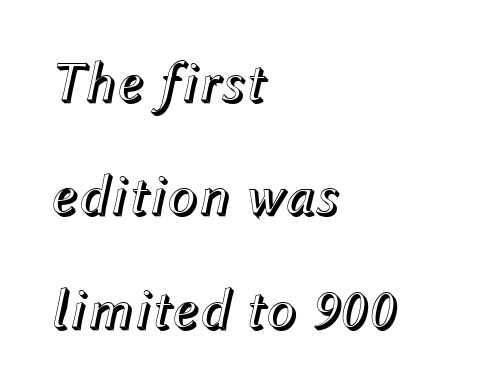
The image shows 57 px text type, italic (leaning right); set left-aligned, loose line spacing (1.99x), normal letter spacing, not underlined; a medium x-height.
